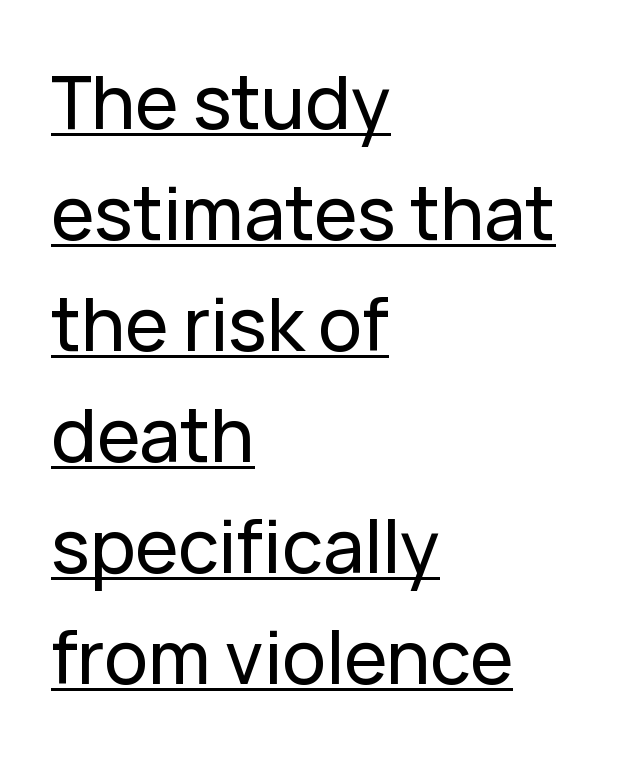
{"serif": "no", "italic": "no", "width": "normal", "stroke_contrast": "low", "x_height": "medium", "monospaced": "no", "underline": "yes", "align": "left", "line_spacing": "normal", "line_spacing_ratio": 1.52, "letter_spacing": "normal", "letter_spacing_em": 0.0, "glyph_px": 73}
